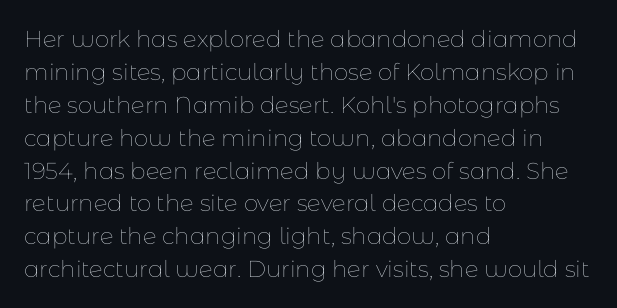
{"italic": "no", "bold": "no", "underline": "no", "align": "left", "line_spacing": "normal", "line_spacing_ratio": 1.43, "letter_spacing": "normal", "letter_spacing_em": 0.0, "glyph_px": 23}
